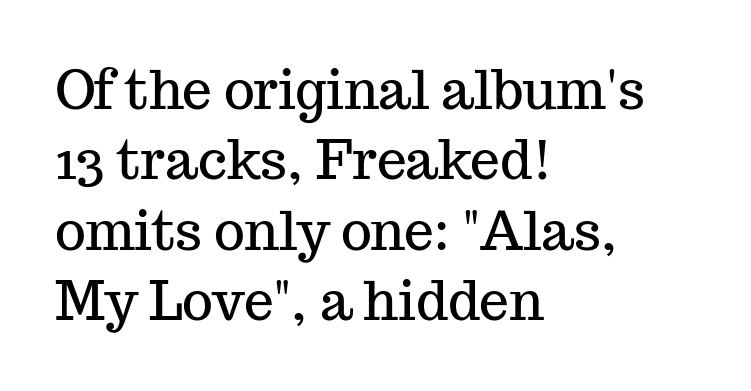
{"serif": "yes", "italic": "no", "width": "normal", "stroke_contrast": "medium", "x_height": "medium", "monospaced": "no", "underline": "no", "align": "left", "line_spacing": "normal", "line_spacing_ratio": 1.33, "letter_spacing": "normal", "letter_spacing_em": 0.0, "glyph_px": 53}
